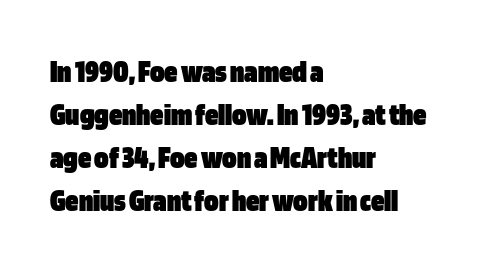
The image shows 33 px heavy, condensed sans-serif type, upright; set left-aligned, normal line spacing (1.3x), normal letter spacing, not underlined; low stroke contrast and a large x-height.
